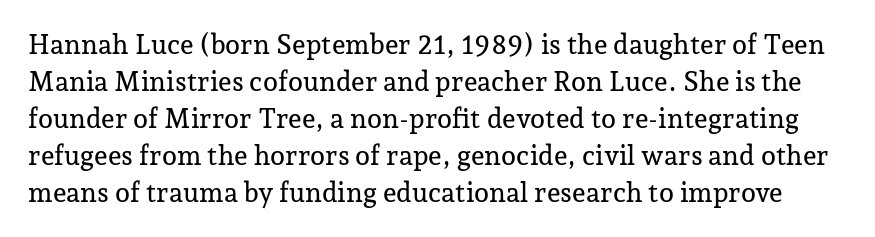
The image shows 27 px text type, upright; set normal line spacing (1.37x), normal letter spacing, not underlined.
